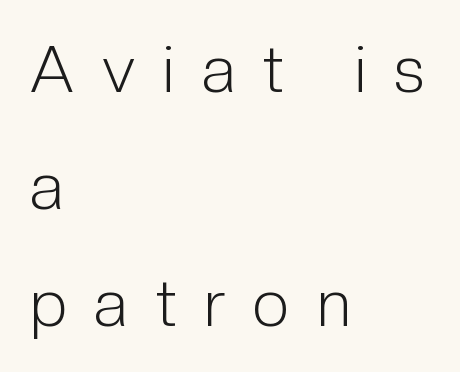
The axis of the letterforms is exactly vertical. A student would call this left alignment; a typographer would say flush left, rag right. Nope, no serifs anywhere on these letters. Short note: letters widely spaced.
